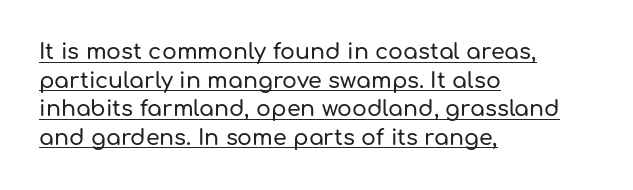
The image shows 22 px text type, upright; set left-aligned, normal line spacing (1.3x), normal letter spacing, underlined.
